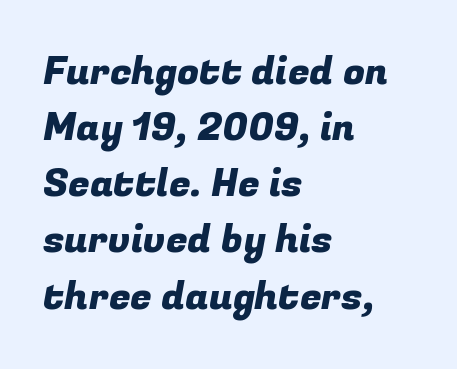
The image shows 39 px sans-serif type; set left-aligned, normal line spacing (1.44x), normal letter spacing, not underlined; low stroke contrast and a medium x-height.
